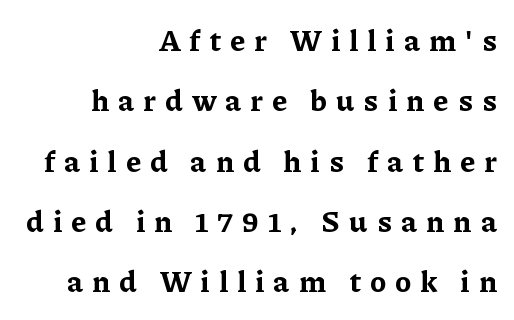
Spacing verdict: proportional, widths tailored to each character. Nope, not italic — everything's standing straight. Lines of text with bare space underneath. Small tapered or slab feet sit at the stroke ends, so this counts as serif. The letters are bold, with thick, heavy strokes.
